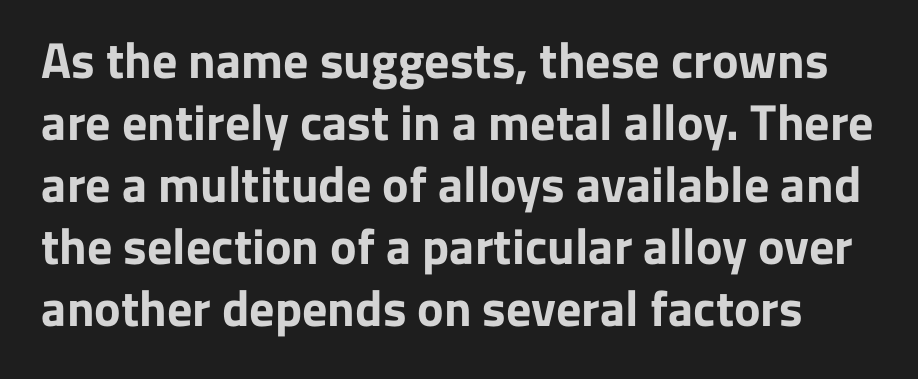
Q: Is the text bold? A: Yes.
Q: Is the text italic (slanted)? A: No, it is upright.
Q: Is the typeface a serif or a sans-serif typeface? A: Sans-serif.
Q: Is the text underlined? A: No.
Q: Is the spacing between letters normal or unusually wide? A: Normal.
Q: Width (condensed, normal, or wide)? A: Normal.
Q: Stroke contrast? A: Low.
Q: x-height? A: Medium.
Q: Monospaced? A: No.
